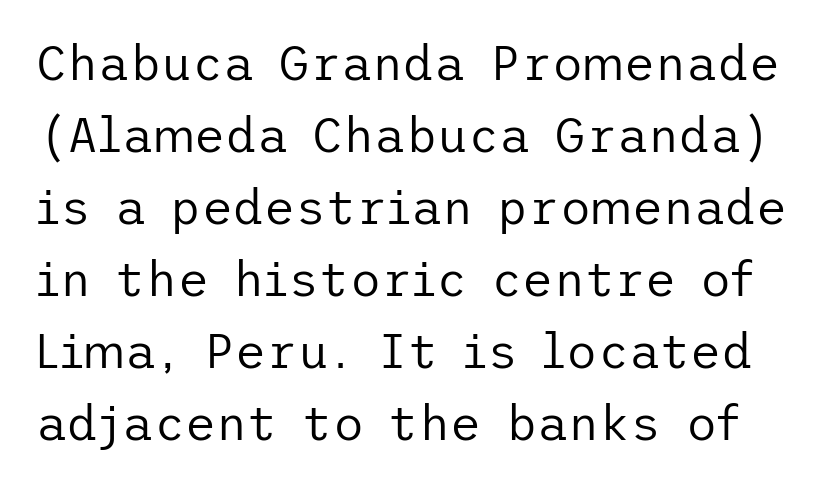
Characters remain perfectly vertical along every line. A clean baseline with only descenders dipping below it. No feet cap the strokes, marking this as sans-serif type. How are the letters spaced? Ordinarily, with no added tracking. On a weight scale, this lands at 450 or below. Interline gaps are of average width in this sample.
